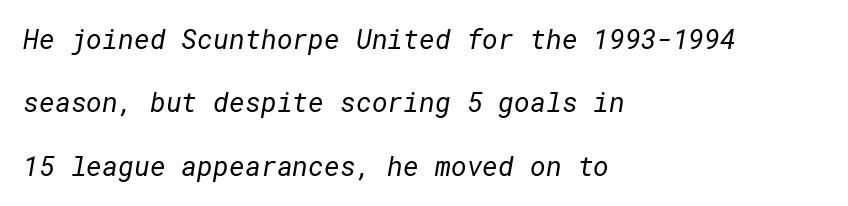
Q: Is the text bold? A: No.
Q: Is the text underlined? A: No.
Q: How is the paragraph aligned? A: Left-aligned.
Q: Is the spacing between letters normal or unusually wide? A: Normal.
Q: Is the spacing between lines tight, normal or loose? A: Loose.
